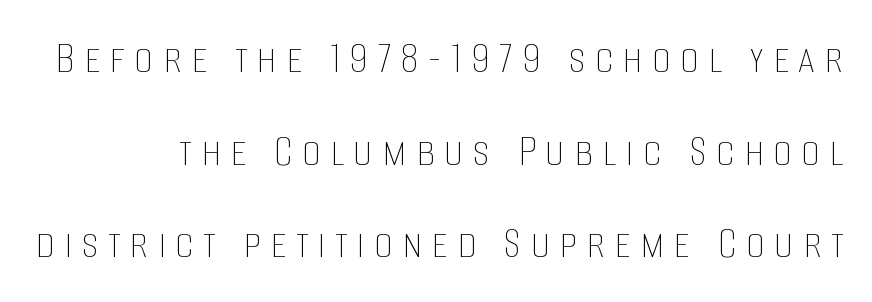
No italicization has been applied; the sample stays upright. What's the leading like? Stretched, with rows far apart. A typesetter would call this proportional, since set widths differ per character. Look at the tracking — it's clearly loosened, letters drifting apart. Caption: face not bold, strokes unweighted.
